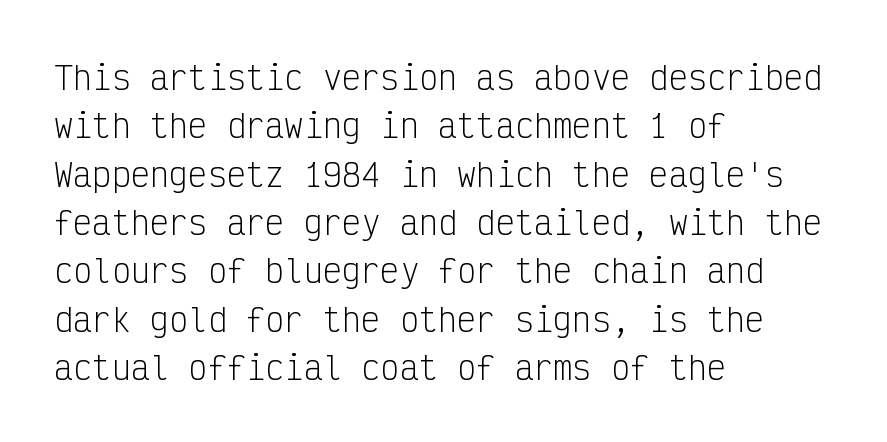
{"serif": "no", "italic": "no", "bold": "no", "weight": "light", "width": "condensed", "stroke_contrast": "low", "x_height": "medium", "monospaced": "yes", "underline": "no", "align": "left", "line_spacing": "normal", "line_spacing_ratio": 1.51, "letter_spacing": "normal", "letter_spacing_em": 0.0, "glyph_px": 32}
